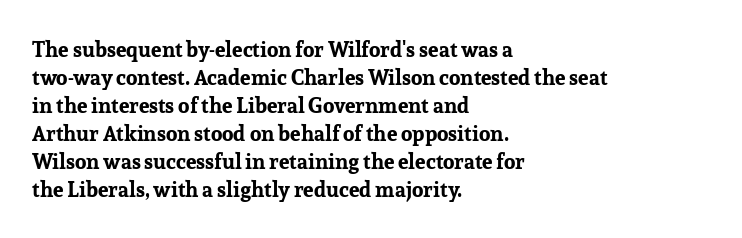
{"italic": "no", "bold": "yes", "underline": "no", "align": "left", "line_spacing": "normal", "line_spacing_ratio": 1.33, "letter_spacing": "normal", "letter_spacing_em": 0.0, "glyph_px": 21}
